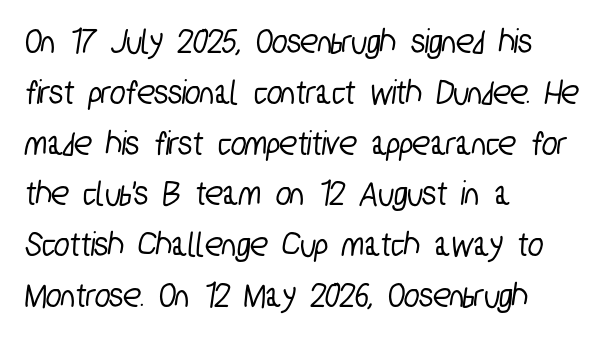
This rendering employs a face without finishing strokes, i.e., a sans-serif. Horizontal alignment here is leftward, the default for most running prose. What's the leading like? Ordinary, nothing unusual. Each letter keeps its own natural width here, so spacing adapts to shape. The letters sit at their default tracking, neither squeezed nor spread. Each row of text sits above clean, open space.
